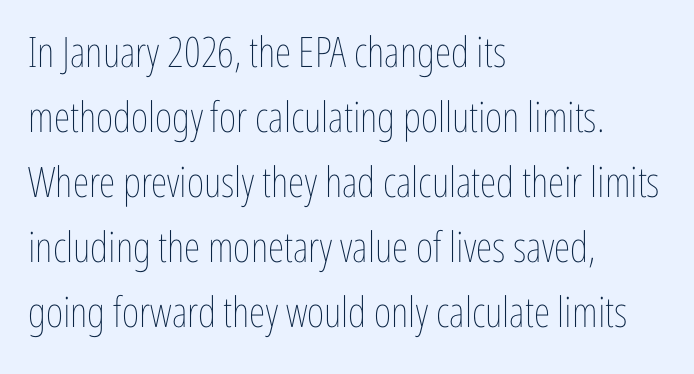
The image shows 42 px thin, condensed type, upright; set left-aligned, normal line spacing (1.55x), normal letter spacing, not underlined; low stroke contrast and a medium x-height.
